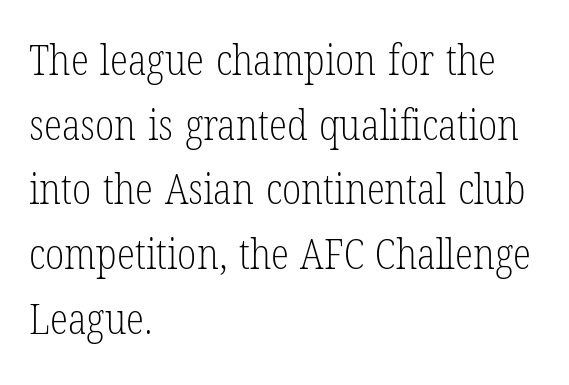
Q: Is the text bold? A: No.
Q: Is the text italic (slanted)? A: No, it is upright.
Q: Is the typeface a serif or a sans-serif typeface? A: Serif.
Q: Is the text underlined? A: No.
Q: How is the paragraph aligned? A: Left-aligned.
Q: Is the spacing between letters normal or unusually wide? A: Normal.
Q: Is the spacing between lines tight, normal or loose? A: Normal.
Q: Width (condensed, normal, or wide)? A: Condensed.
Q: Stroke contrast? A: Low.
Q: x-height? A: Medium.
Q: Monospaced? A: No.
